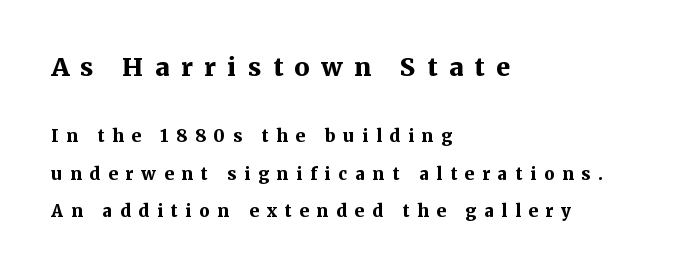
In terms of letterspacing, this is a distinctly airy, spread setting. Typeset ragged right — the left edge is the straight one. Characters remain perfectly vertical along every line. The glyphs are unaccompanied by any horizontal stroke below them.
